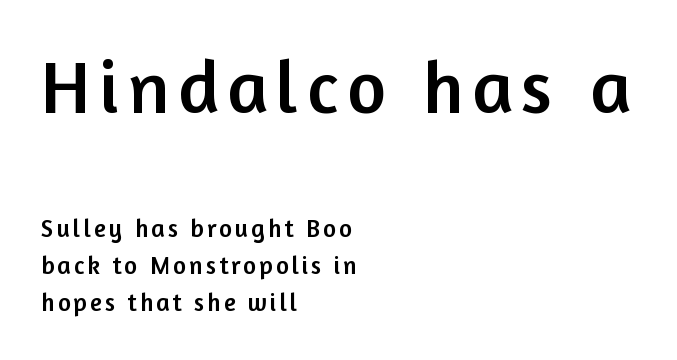
Q: Is the text italic (slanted)? A: No, it is upright.
Q: Is the typeface a serif or a sans-serif typeface? A: Sans-serif.
Q: Is the text underlined? A: No.
Q: How is the paragraph aligned? A: Left-aligned.
Q: Is the spacing between lines tight, normal or loose? A: Normal.
Q: Which block of text is set in a larger size, the first (top) or the second (bottom)? A: The first (top) one.
Q: Width (condensed, normal, or wide)? A: Normal.
Q: Stroke contrast? A: Low.
Q: x-height? A: Medium.
Q: Monospaced? A: No.
